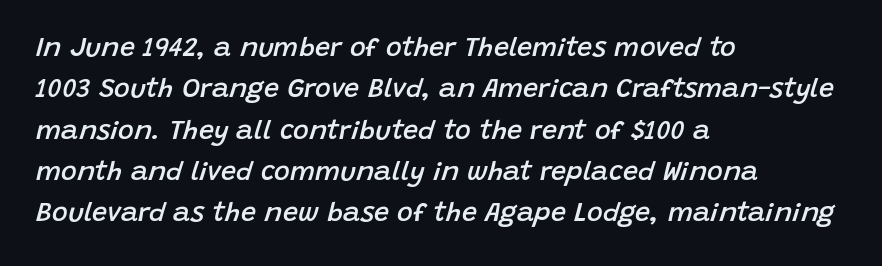
{"italic": "yes", "lean": "right", "slant_degrees": 15, "bold": "semi", "underline": "no", "align": "left", "line_spacing": "normal", "line_spacing_ratio": 1.53, "letter_spacing": "normal", "letter_spacing_em": 0.0, "glyph_px": 27}
